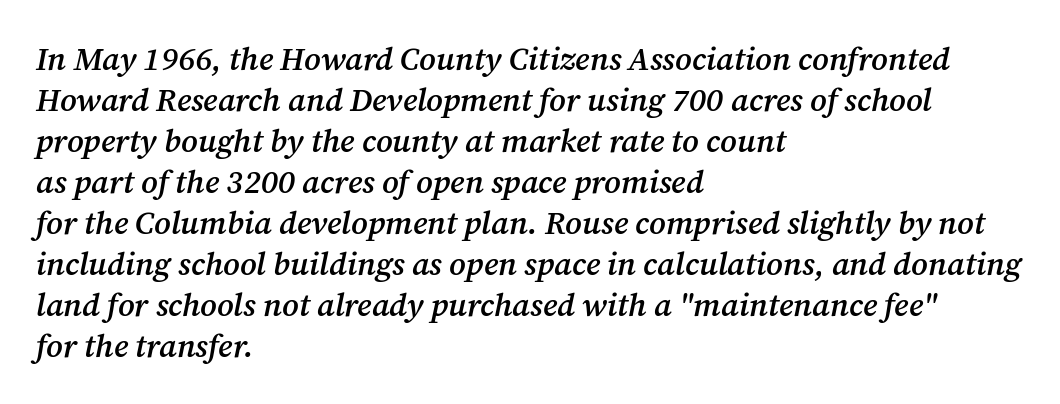
A normal amount of white space separates one row of letters from the next. Compared with a centered layout, this one pins lines to the left instead. Looks like regular typesetting: each glyph gets only the width it needs. Descenders are the only things crossing below the line. Italic: yes, the glyphs are oblique. The glyphs have the mass of a demibold cut, below bold.
